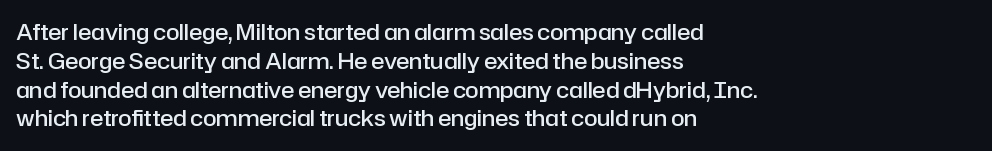
Left-aligned paragraph, ragged on the right. This sample uses plain, unmodified letter spacing. The lettering holds an erect, upright posture throughout. Underlining? Definitely not there. Students, this is semibold: more ink than regular, less than bold.
